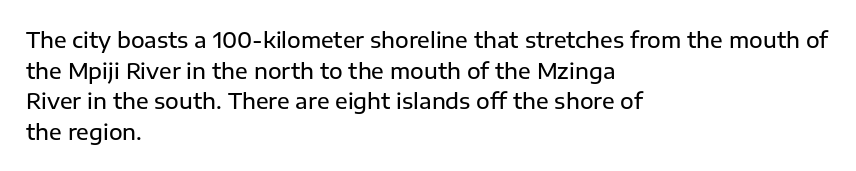
The image shows 21 px text type, upright; set left-aligned, normal line spacing (1.46x), normal letter spacing, not underlined.
